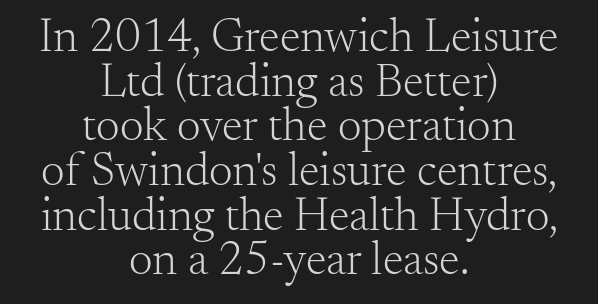
Check the space under the baseline: it is left empty. The rag falls on both sides of this text block equally. Varying glyph widths throughout — classic text-font behaviour. This is serif lettering, the kind often seen in printed books.
